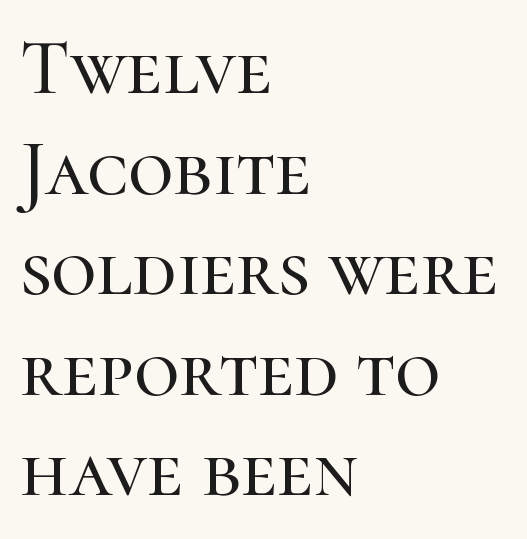
Q: Is the text italic (slanted)? A: No, it is upright.
Q: Is the typeface a serif or a sans-serif typeface? A: Serif.
Q: Is the text underlined? A: No.
Q: How is the paragraph aligned? A: Left-aligned.
Q: Is the spacing between letters normal or unusually wide? A: Normal.
Q: Is the spacing between lines tight, normal or loose? A: Normal.
Q: Width (condensed, normal, or wide)? A: Normal.
Q: Stroke contrast? A: High.
Q: x-height? A: Medium.
Q: Monospaced? A: No.
